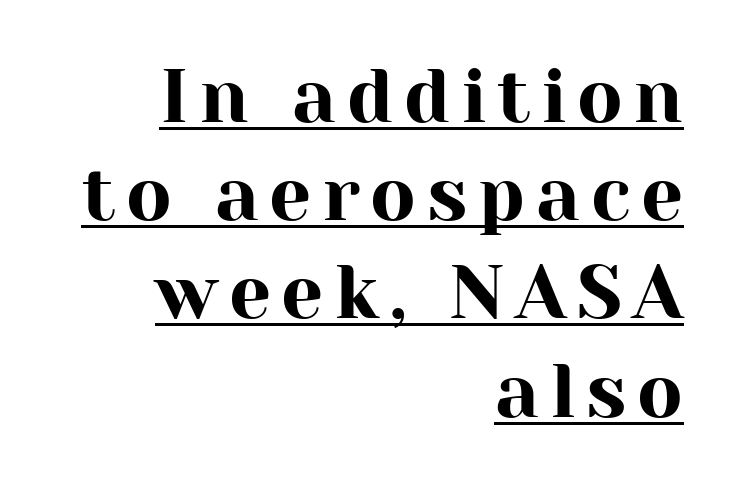
{"serif": "yes", "italic": "no", "width": "normal", "stroke_contrast": "high", "x_height": "medium", "monospaced": "no", "underline": "yes", "align": "right", "line_spacing": "normal", "line_spacing_ratio": 1.31, "glyph_px": 75}
